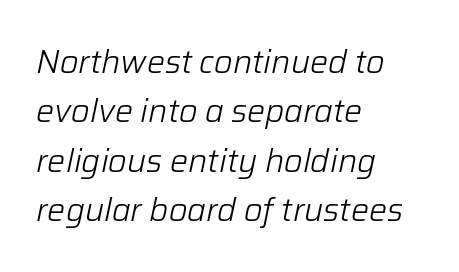
The image shows 32 px light type, italic (leaning right); set left-aligned, normal line spacing (1.54x), normal letter spacing, not underlined; low stroke contrast and a medium x-height.
